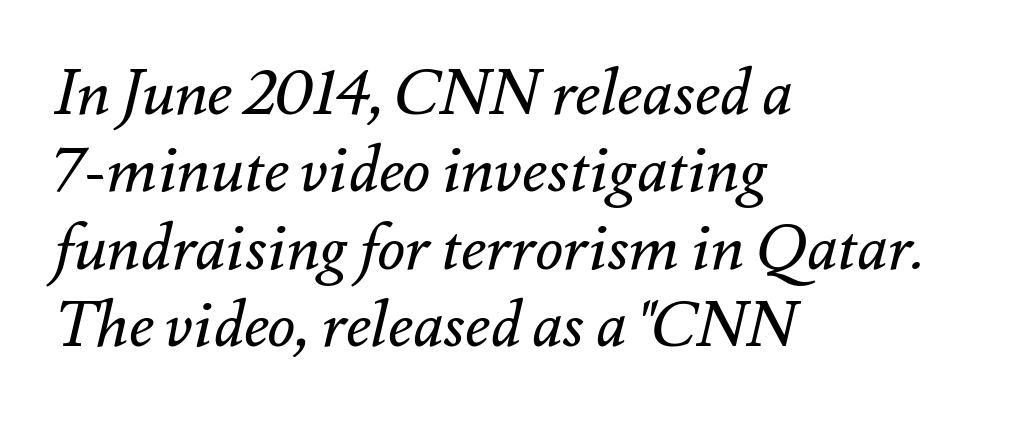
Q: Is the text bold? A: No.
Q: Is the text italic (slanted)? A: Yes, it leans right by about 12 degrees.
Q: Is the text underlined? A: No.
Q: How is the paragraph aligned? A: Left-aligned.
Q: Is the spacing between letters normal or unusually wide? A: Normal.
Q: Width (condensed, normal, or wide)? A: Normal.
Q: Stroke contrast? A: Medium.
Q: x-height? A: Small.
Q: Monospaced? A: No.
